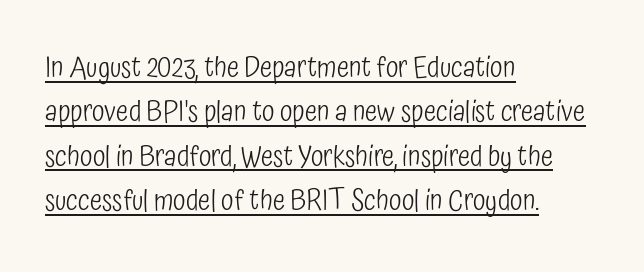
Q: Is the text bold? A: No.
Q: Is the text italic (slanted)? A: No, it is upright.
Q: Is the typeface a serif or a sans-serif typeface? A: Sans-serif.
Q: Is the text underlined? A: Yes.
Q: How is the paragraph aligned? A: Left-aligned.
Q: Is the spacing between letters normal or unusually wide? A: Normal.
Q: Is the spacing between lines tight, normal or loose? A: Normal.
Q: Width (condensed, normal, or wide)? A: Condensed.
Q: Stroke contrast? A: Low.
Q: x-height? A: Medium.
Q: Monospaced? A: No.
